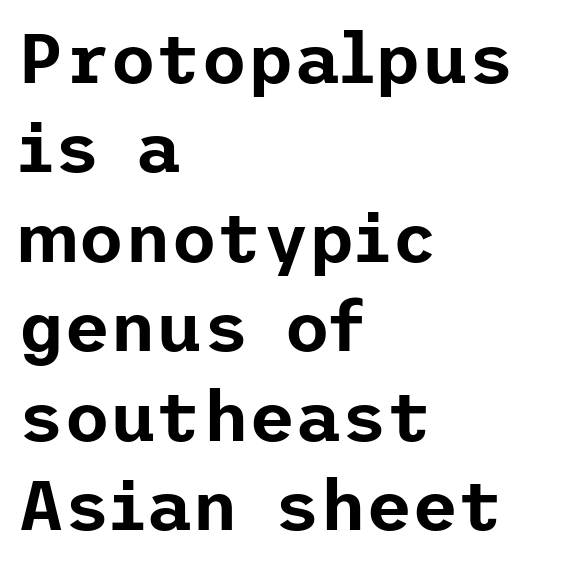
The image shows 71 px sans-serif type, upright; set left-aligned, normal line spacing (1.26x), normal letter spacing, not underlined; low stroke contrast and a medium x-height.
